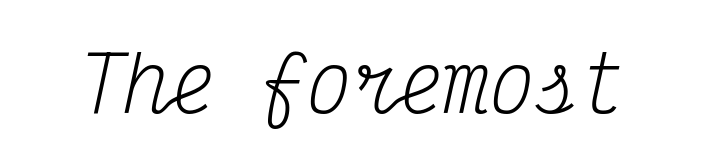
You could count columns in this text — the font is strictly monospaced. Yep, that's italic — everything's leaning. Check the space under the baseline: it is left empty. Nobody touched the tracking dial on this one. Weight class: somewhere from thin through regular.
